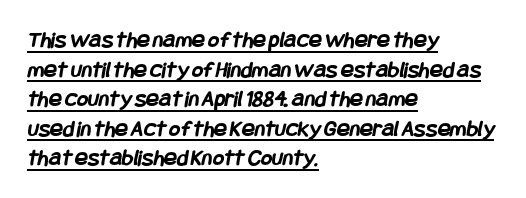
Q: Is the text bold? A: Yes.
Q: Is the text underlined? A: Yes.
Q: How is the paragraph aligned? A: Left-aligned.
Q: Is the spacing between letters normal or unusually wide? A: Normal.
